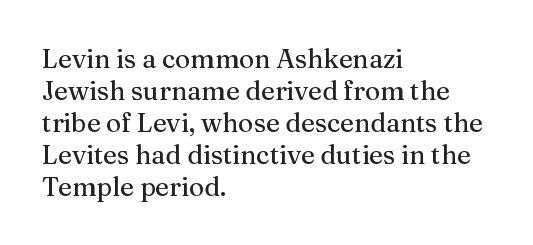
The image shows 26 px text type, upright; set left-aligned, line spacing 1.23x, normal letter spacing, not underlined.
